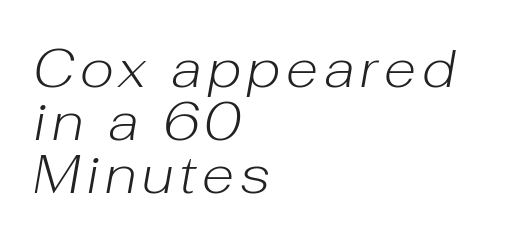
The image shows 53 px light type, italic (leaning right); set left-aligned, tight line spacing (1.0x), not underlined; low stroke contrast and a medium x-height.
